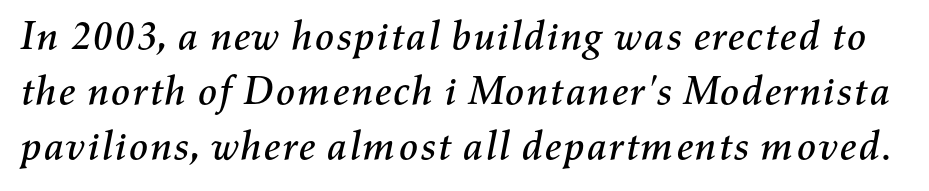
{"italic": "yes", "lean": "right", "slant_degrees": 11, "width": "normal", "stroke_contrast": "medium", "x_height": "medium", "monospaced": "no", "underline": "no", "line_spacing": "normal", "line_spacing_ratio": 1.37, "letter_spacing": "normal", "letter_spacing_em": 0.0, "glyph_px": 40}
